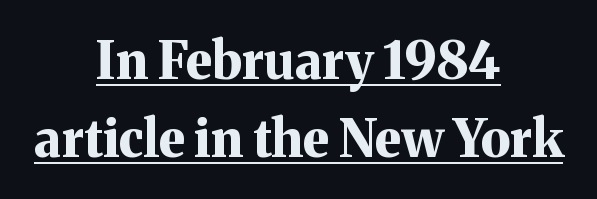
Q: Is the text bold? A: Yes.
Q: Is the text italic (slanted)? A: No, it is upright.
Q: Is the typeface a serif or a sans-serif typeface? A: Serif.
Q: Is the text underlined? A: Yes.
Q: How is the paragraph aligned? A: Centered.
Q: Is the spacing between letters normal or unusually wide? A: Normal.
Q: Is the spacing between lines tight, normal or loose? A: Normal.
Q: Width (condensed, normal, or wide)? A: Normal.
Q: Stroke contrast? A: Medium.
Q: x-height? A: Medium.
Q: Monospaced? A: No.
